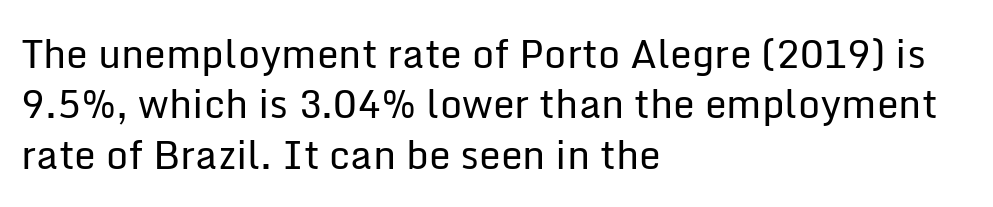
Serif or sans? Sans — the stroke terminals are bare. Reading down the column, the eye jumps a familiar distance to each next line. Does extra space separate the letters? No, they use regular spacing. Counters stay open thanks to moderate or lighter strokes. This sample is left-justified, so line endings fall wherever the words run out.
